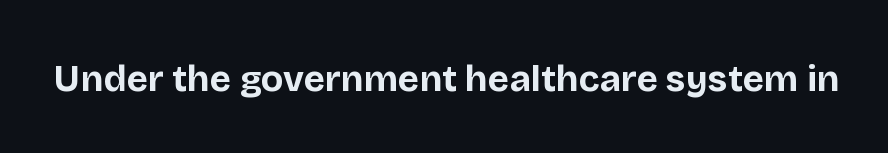
{"serif": "no", "italic": "no", "bold": "yes", "weight": "bold", "width": "normal", "stroke_contrast": "low", "x_height": "large", "monospaced": "no", "underline": "no", "letter_spacing": "normal", "letter_spacing_em": 0.0, "glyph_px": 37}
